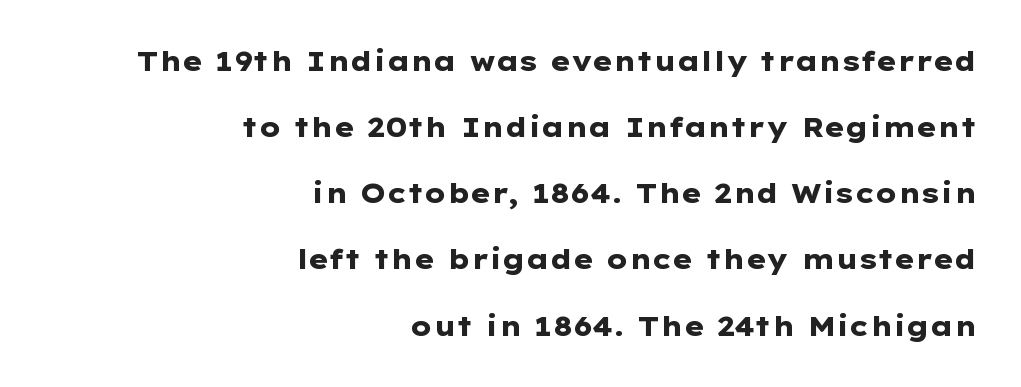
Q: Is the text bold? A: Yes.
Q: Is the text italic (slanted)? A: No, it is upright.
Q: Is the text underlined? A: No.
Q: How is the paragraph aligned? A: Right-aligned.
Q: Is the spacing between letters normal or unusually wide? A: Normal.
Q: Is the spacing between lines tight, normal or loose? A: Loose.
